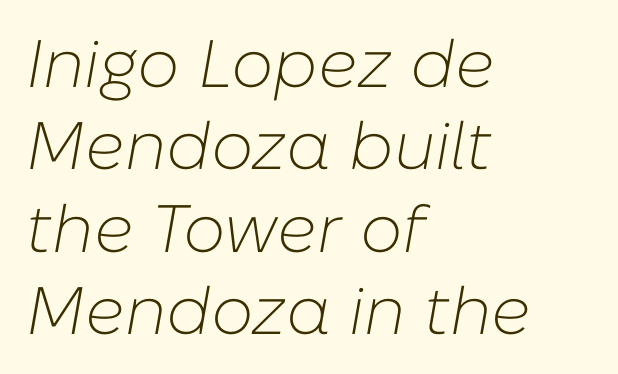
Q: Is the text bold? A: No.
Q: Is the text italic (slanted)? A: Yes, it leans right by about 10 degrees.
Q: Is the text underlined? A: No.
Q: How is the paragraph aligned? A: Left-aligned.
Q: Is the spacing between letters normal or unusually wide? A: Normal.
Q: Width (condensed, normal, or wide)? A: Normal.
Q: Stroke contrast? A: Low.
Q: x-height? A: Medium.
Q: Monospaced? A: No.
